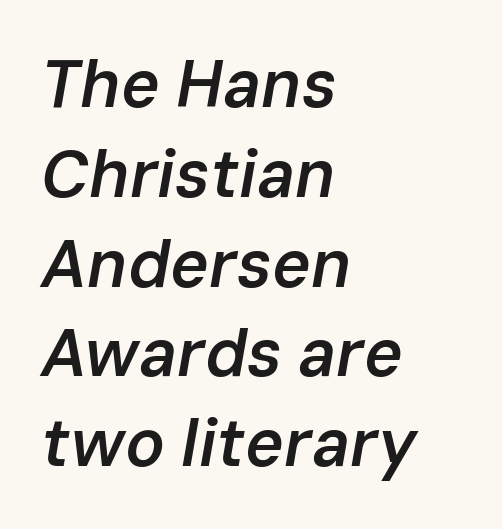
Q: Is the text bold? A: Semi-bold.
Q: Is the text italic (slanted)? A: Yes, it leans right by about 10 degrees.
Q: Is the text underlined? A: No.
Q: How is the paragraph aligned? A: Left-aligned.
Q: Is the spacing between letters normal or unusually wide? A: Normal.
Q: Is the spacing between lines tight, normal or loose? A: Normal.
Q: Width (condensed, normal, or wide)? A: Normal.
Q: Stroke contrast? A: Low.
Q: x-height? A: Medium.
Q: Monospaced? A: No.
